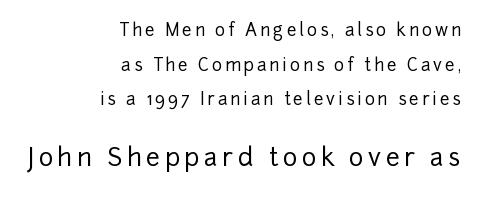
The image shows 25 px text type, upright; set right-aligned, loose line spacing (2.04x), not underlined; the second (bottom) block is 1.47x larger.
